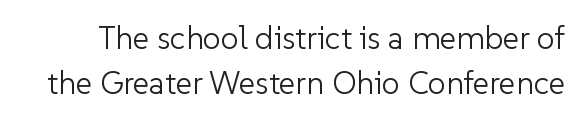
Here the designer chose a conventional face with non-uniform glyph widths. Serifs: no, the terminals of the letterforms are clean. The axis of the letterforms is exactly vertical. Caption: standard tracking, unaltered.
